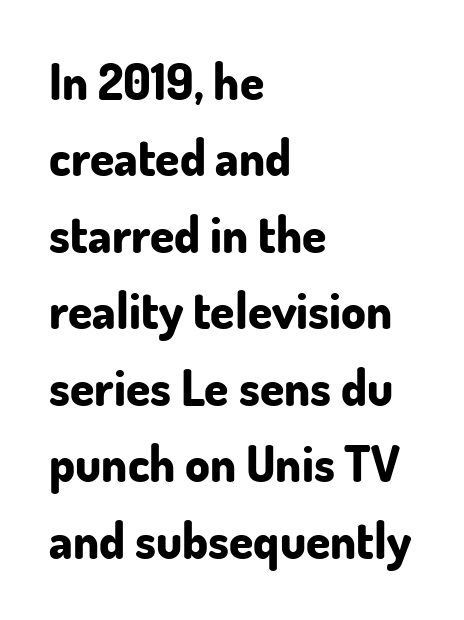
The image shows 49 px bold sans-serif type, upright; set left-aligned, normal line spacing (1.56x), normal letter spacing, not underlined; low stroke contrast and a small x-height.
